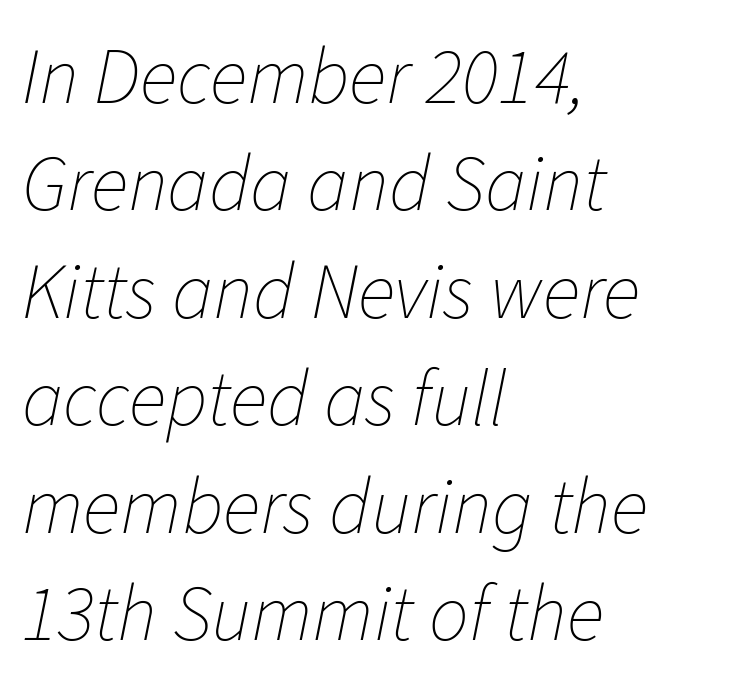
Q: Is the text bold? A: No.
Q: Is the text italic (slanted)? A: Yes, it leans right by about 11 degrees.
Q: Is the text underlined? A: No.
Q: How is the paragraph aligned? A: Left-aligned.
Q: Is the spacing between letters normal or unusually wide? A: Normal.
Q: Is the spacing between lines tight, normal or loose? A: Normal.
Q: Width (condensed, normal, or wide)? A: Normal.
Q: Stroke contrast? A: Low.
Q: x-height? A: Medium.
Q: Monospaced? A: No.
